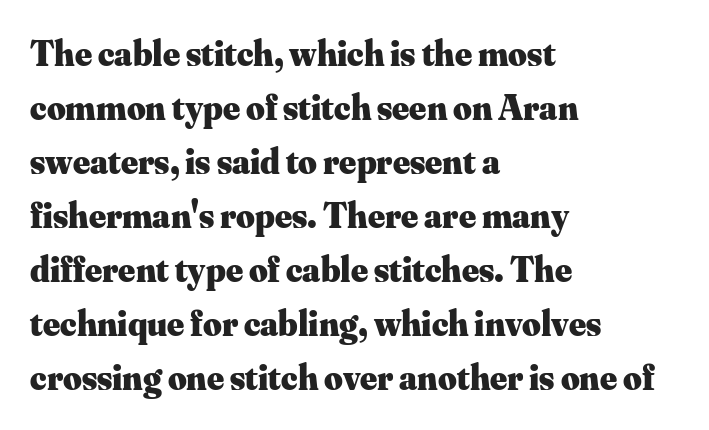
Q: Is the text bold? A: Yes.
Q: Is the text italic (slanted)? A: No, it is upright.
Q: Is the typeface a serif or a sans-serif typeface? A: Serif.
Q: Is the text underlined? A: No.
Q: How is the paragraph aligned? A: Left-aligned.
Q: Is the spacing between letters normal or unusually wide? A: Normal.
Q: Is the spacing between lines tight, normal or loose? A: Normal.
Q: Width (condensed, normal, or wide)? A: Normal.
Q: Stroke contrast? A: Medium.
Q: x-height? A: Small.
Q: Monospaced? A: No.
